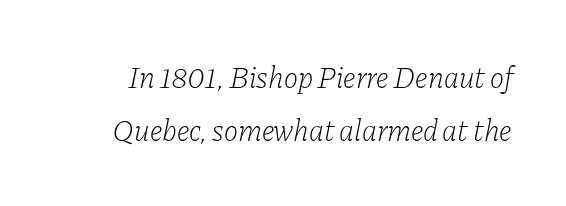
The image shows 30 px light serif type, italic (leaning right); set line spacing 1.77x, normal letter spacing, not underlined; low stroke contrast and a medium x-height.
